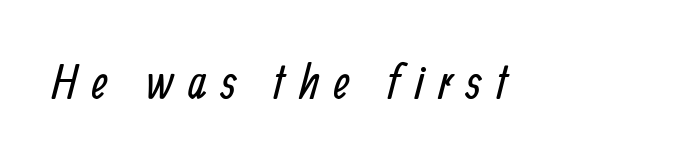
Q: Is the text bold? A: No.
Q: Is the typeface a serif or a sans-serif typeface? A: Sans-serif.
Q: Is the text underlined? A: No.
Q: Is the spacing between letters normal or unusually wide? A: Unusually wide.
Q: Width (condensed, normal, or wide)? A: Condensed.
Q: Stroke contrast? A: Low.
Q: x-height? A: Medium.
Q: Monospaced? A: No.
